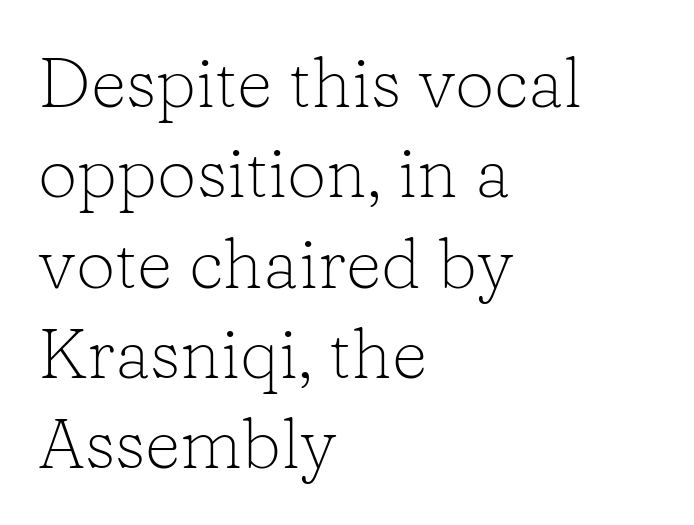
{"serif": "yes", "italic": "no", "bold": "no", "weight": "light", "width": "normal", "stroke_contrast": "low", "x_height": "medium", "monospaced": "no", "underline": "no", "align": "left", "line_spacing": "normal", "line_spacing_ratio": 1.29, "letter_spacing": "normal", "letter_spacing_em": 0.0, "glyph_px": 70}
